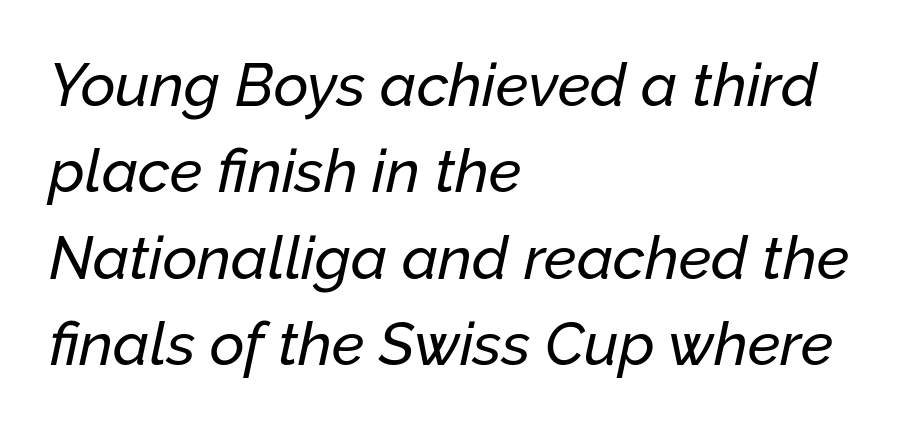
Q: Is the text italic (slanted)? A: Yes, it leans right by about 12 degrees.
Q: Is the text underlined? A: No.
Q: How is the paragraph aligned? A: Left-aligned.
Q: Is the spacing between letters normal or unusually wide? A: Normal.
Q: Is the spacing between lines tight, normal or loose? A: Normal.
Q: Width (condensed, normal, or wide)? A: Normal.
Q: Stroke contrast? A: Low.
Q: x-height? A: Medium.
Q: Monospaced? A: No.
